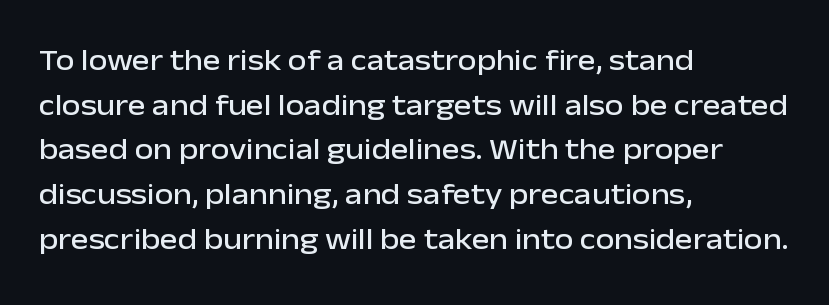
The image shows 30 px sans-serif type, upright; set left-aligned, normal line spacing (1.49x), normal letter spacing, not underlined; low stroke contrast and a medium x-height.
